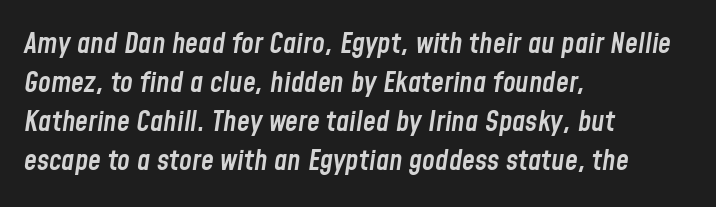
Q: Is the text bold? A: Semi-bold.
Q: Is the text italic (slanted)? A: Yes, it leans right by about 8 degrees.
Q: Is the text underlined? A: No.
Q: How is the paragraph aligned? A: Left-aligned.
Q: Is the spacing between letters normal or unusually wide? A: Normal.
Q: Is the spacing between lines tight, normal or loose? A: Normal.
Q: Width (condensed, normal, or wide)? A: Condensed.
Q: Stroke contrast? A: Low.
Q: x-height? A: Medium.
Q: Monospaced? A: No.
